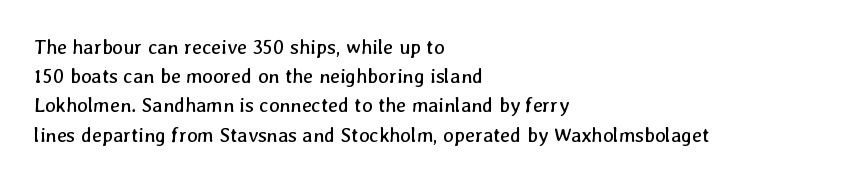
Q: Is the text bold? A: No.
Q: Is the text underlined? A: No.
Q: How is the paragraph aligned? A: Left-aligned.
Q: Is the spacing between letters normal or unusually wide? A: Normal.
Q: Is the spacing between lines tight, normal or loose? A: Normal.
